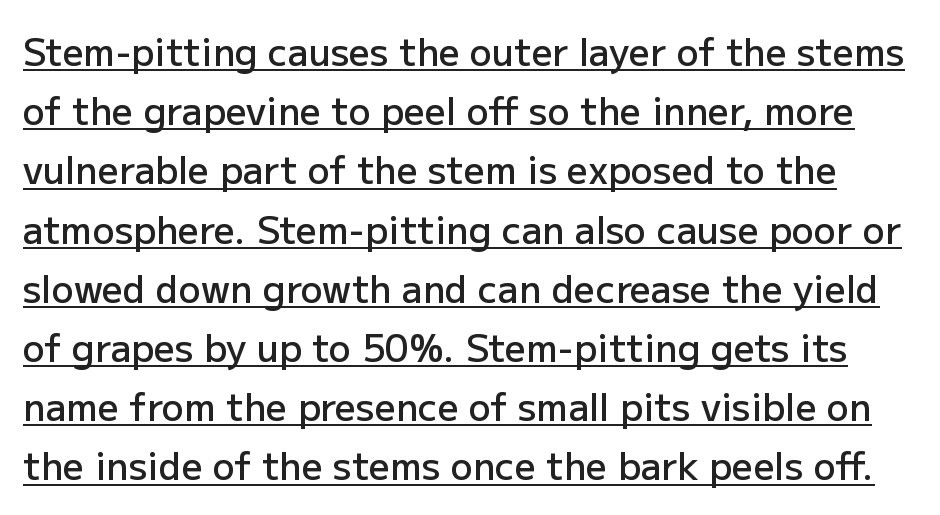
{"serif": "no", "italic": "no", "bold": "semi", "weight": "semibold", "width": "normal", "stroke_contrast": "low", "x_height": "medium", "monospaced": "no", "underline": "yes", "line_spacing": "normal", "line_spacing_ratio": 1.6, "letter_spacing": "normal", "letter_spacing_em": 0.0, "glyph_px": 37}
